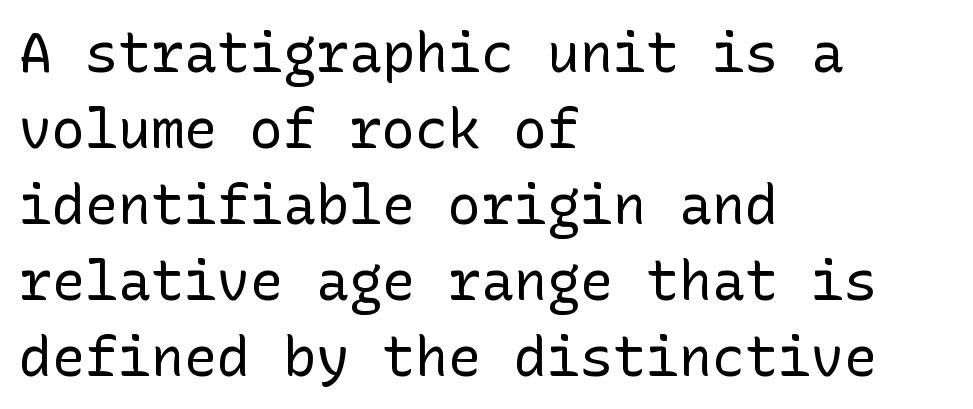
Stems and bowls with no extra thickness — not bold. Horizontally, the lines are justified to the leading edge only. Nobody drew a line under any word here. A typesetter would label this face a sans. These lines sit exactly where default settings would place them.
